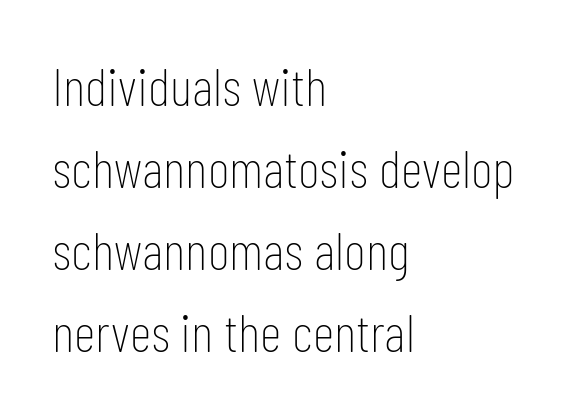
The image shows 54 px thin, condensed sans-serif type, upright; set left-aligned, normal line spacing (1.52x), normal letter spacing, not underlined; low stroke contrast and a medium x-height.
